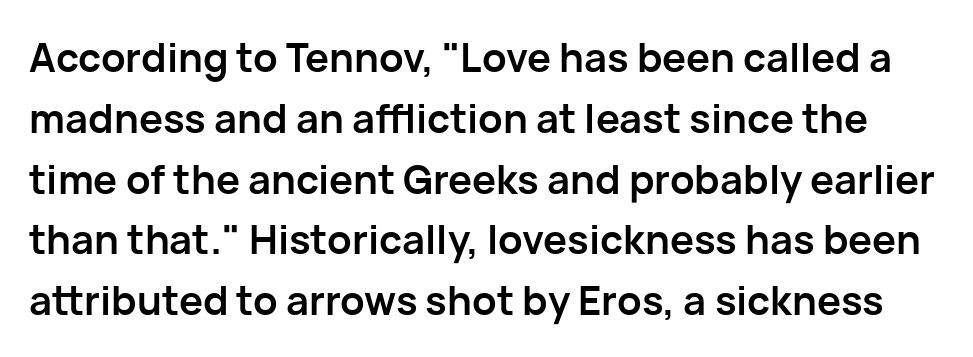
A roman cut, with each character standing at attention. The lines sit at an ordinary, default distance from one another. Between one letter and the next there's only the usual sliver of space. Observe the absence of serifs on each vertical stroke in this sample. Do the characters align in a grid? No, the font is proportional.
